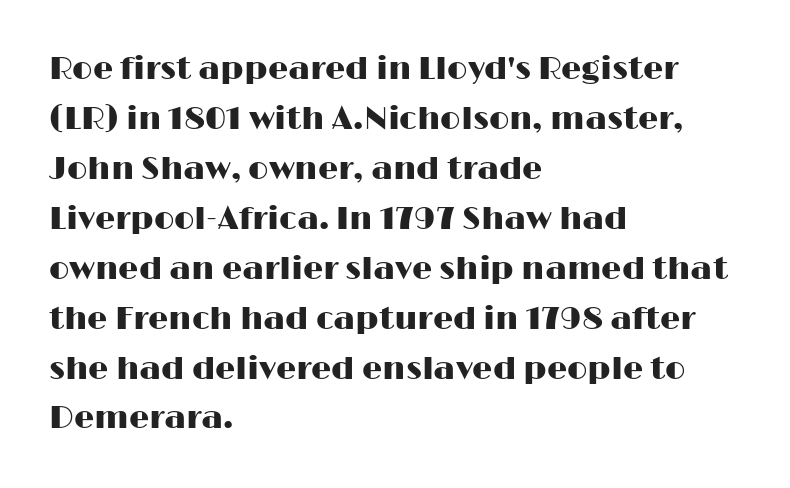
Horizontally, the lines are justified to the leading edge only. Whoever set this chose a conventional vertical rhythm. The zone under the glyphs is completely vacant. This sample uses an upright cut, with every glyph sitting square on the baseline.
